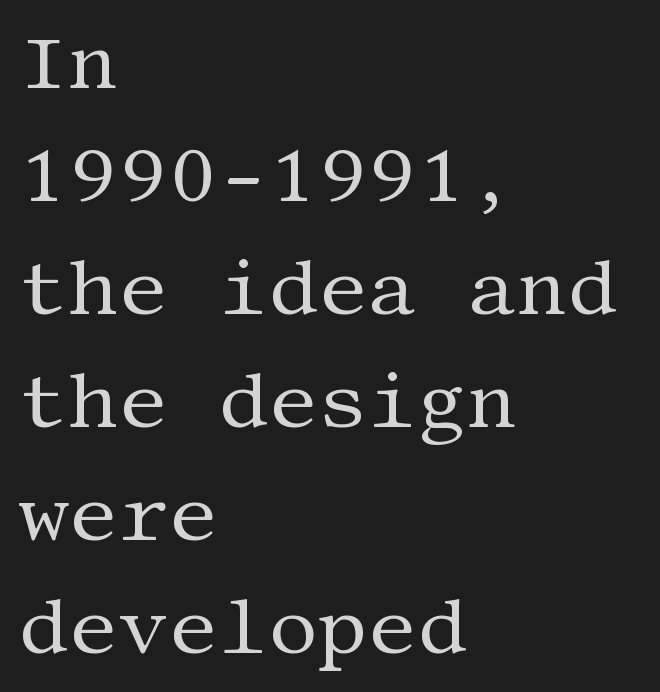
Does the lettering tilt? It doesn't — this is upright. The type is set solid horizontally, with unmodified tracking. The paragraph shown leans on its left margin. This rendering employs a face with finishing strokes, i.e., a serif.
